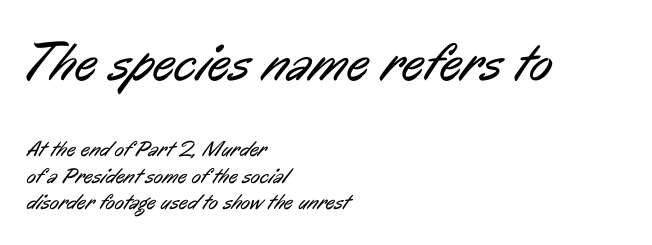
Q: Is the text bold? A: No.
Q: Is the typeface a serif or a sans-serif typeface? A: Sans-serif.
Q: Is the text underlined? A: No.
Q: How is the paragraph aligned? A: Left-aligned.
Q: Is the spacing between letters normal or unusually wide? A: Normal.
Q: Which block of text is set in a larger size, the first (top) or the second (bottom)? A: The first (top) one.
Q: Width (condensed, normal, or wide)? A: Condensed.
Q: Stroke contrast? A: Low.
Q: x-height? A: Medium.
Q: Monospaced? A: No.
